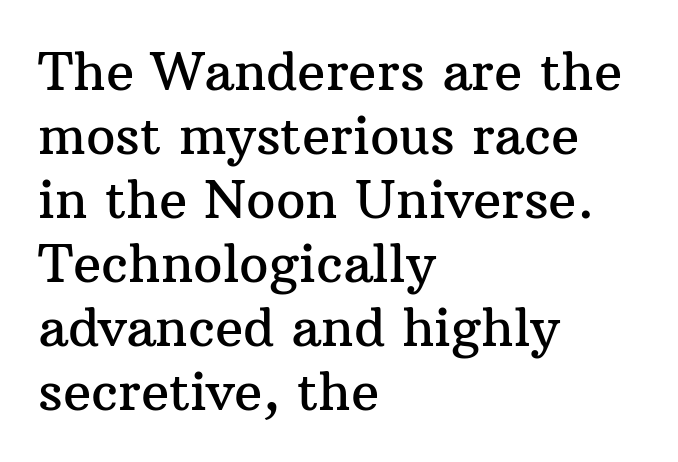
Q: Is the text italic (slanted)? A: No, it is upright.
Q: Is the typeface a serif or a sans-serif typeface? A: Serif.
Q: Is the text underlined? A: No.
Q: How is the paragraph aligned? A: Left-aligned.
Q: Is the spacing between letters normal or unusually wide? A: Normal.
Q: Width (condensed, normal, or wide)? A: Normal.
Q: Stroke contrast? A: Medium.
Q: x-height? A: Medium.
Q: Monospaced? A: No.
